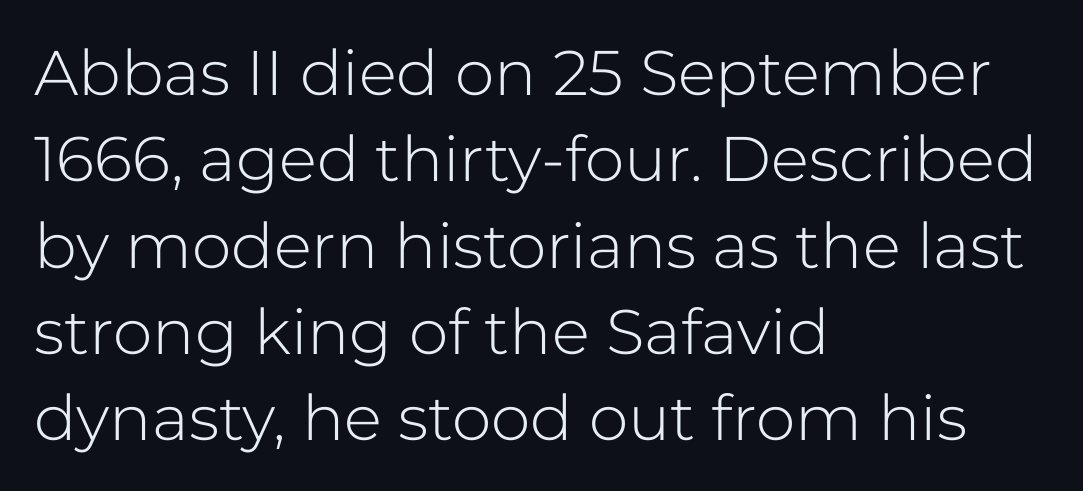
{"serif": "no", "italic": "no", "bold": "no", "weight": "light", "width": "normal", "stroke_contrast": "low", "x_height": "medium", "monospaced": "no", "underline": "no", "align": "left", "line_spacing": "normal", "line_spacing_ratio": 1.37, "letter_spacing": "normal", "letter_spacing_em": 0.0, "glyph_px": 63}
